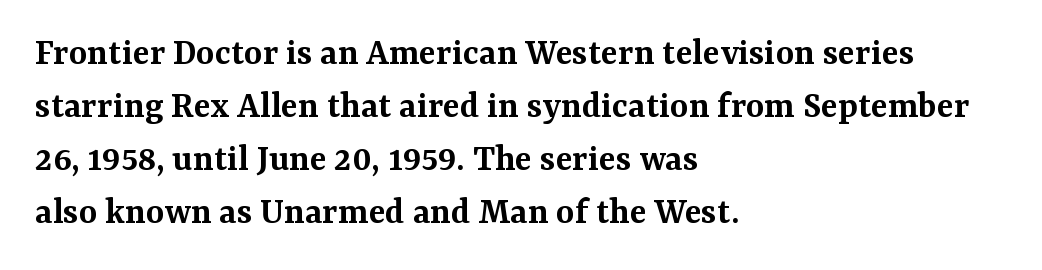
Type style note: has serifs. Type without underlining. Left-aligned paragraph, ragged on the right. The lettering holds an erect, upright posture throughout. Each new line begins a customary step beneath the previous one.
